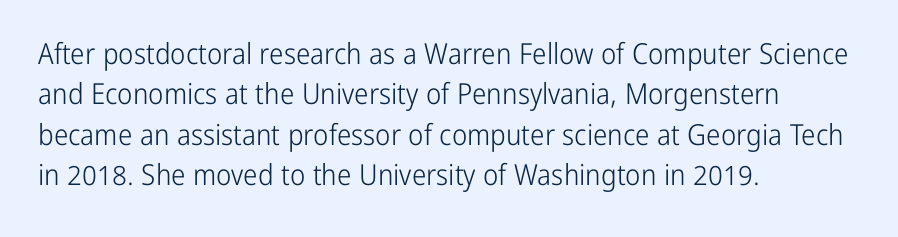
The image shows 29 px light, condensed sans-serif type, upright; set left-aligned, normal line spacing (1.39x), normal letter spacing, not underlined; low stroke contrast and a medium x-height.
